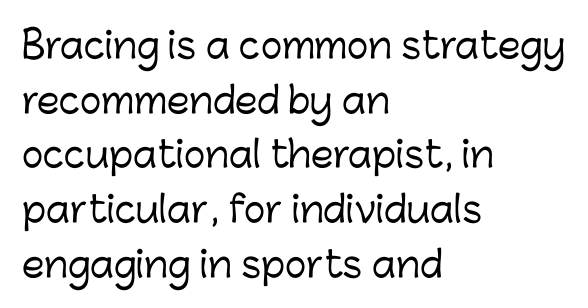
Q: Is the text italic (slanted)? A: No, it is upright.
Q: Is the typeface a serif or a sans-serif typeface? A: Sans-serif.
Q: Is the text underlined? A: No.
Q: How is the paragraph aligned? A: Left-aligned.
Q: Is the spacing between letters normal or unusually wide? A: Normal.
Q: Is the spacing between lines tight, normal or loose? A: Normal.
Q: Width (condensed, normal, or wide)? A: Normal.
Q: Stroke contrast? A: Low.
Q: x-height? A: Medium.
Q: Monospaced? A: No.
